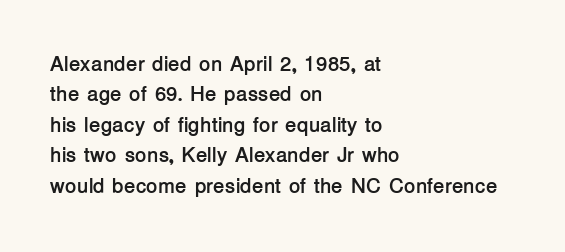
Notice how the stems are strictly vertical — no italics here. These words are printed bold, with thick strokes throughout. Leading: standard. You could call the tracking neutral — neither tight nor loose. The rendering anchors every line to the left-hand side. The words here are not underlined.
